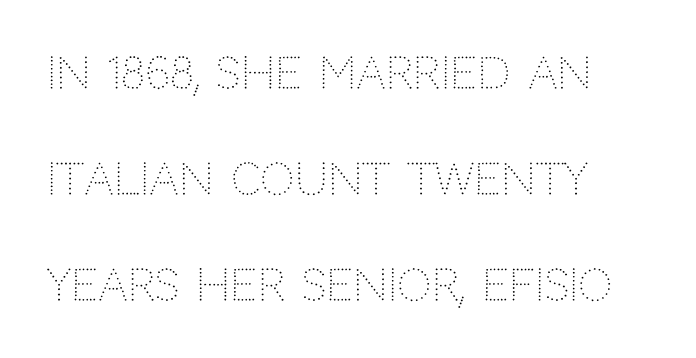
The image shows 43 px light sans-serif type, upright; set left-aligned, loose line spacing (2.46x), normal letter spacing, not underlined; low stroke contrast and a large x-height.
